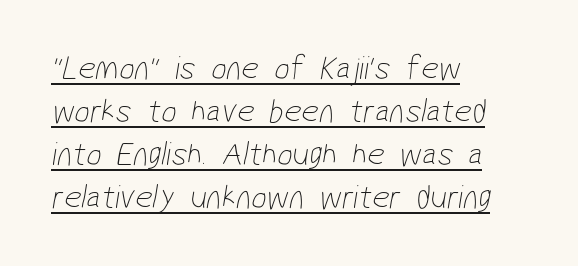
The image shows 34 px thin, condensed sans-serif type; set left-aligned, normal line spacing (1.26x), normal letter spacing, underlined; low stroke contrast and a medium x-height.
